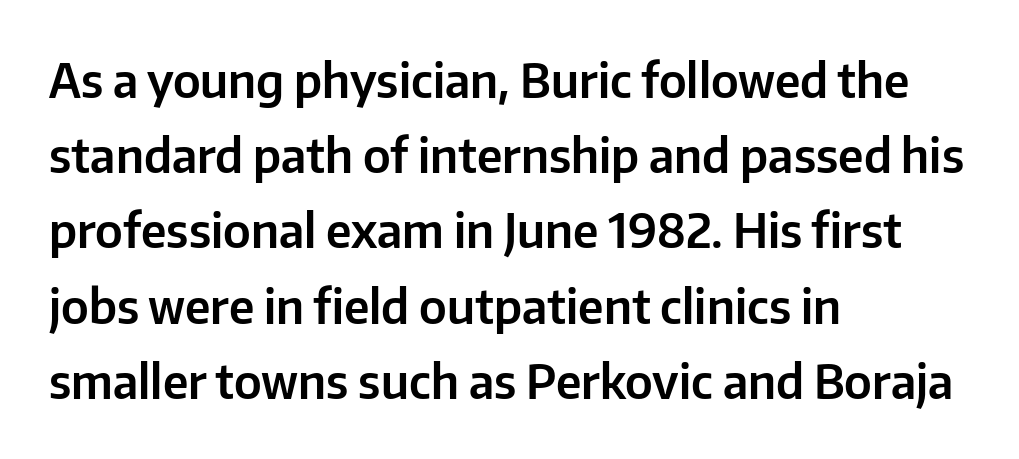
The image shows 47 px sans-serif type, upright; set left-aligned, normal line spacing (1.6x), normal letter spacing, not underlined; low stroke contrast and a medium x-height.
